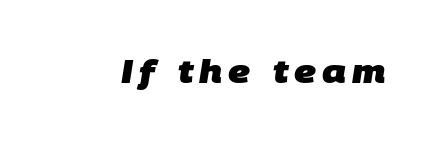
Proportional: the letters do not fall into vertical columns. The sample has been set heavy, in full bold. Decoration check: the copy has no underline. Check where the strokes stop: nothing finishes them off — pure sans.
